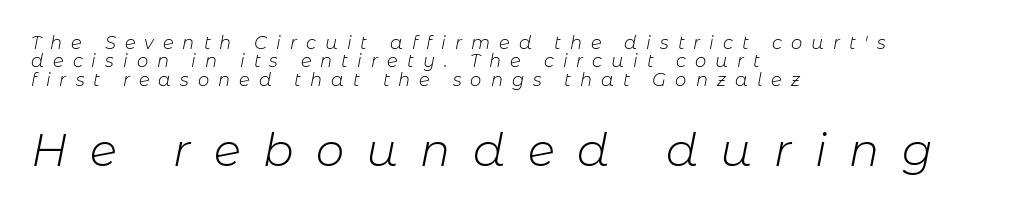
The image shows 45 px light type, italic (leaning right); set left-aligned, tight line spacing (1.02x), unusually wide letter spacing (+0.5 em), not underlined; the second (bottom) block is 2.5x larger; low stroke contrast and a medium x-height.
